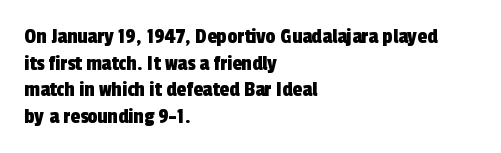
Q: Is the text underlined? A: No.
Q: How is the paragraph aligned? A: Left-aligned.
Q: Is the spacing between letters normal or unusually wide? A: Normal.
